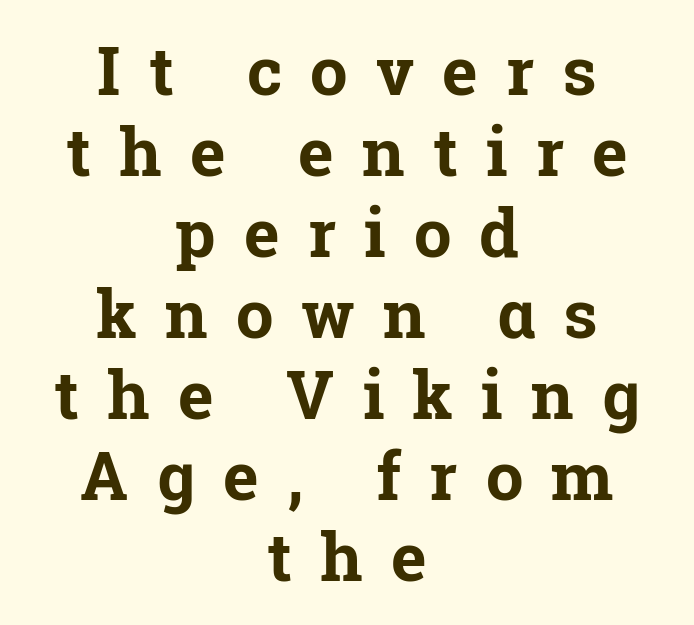
Q: Is the text bold? A: Yes.
Q: Is the text italic (slanted)? A: No, it is upright.
Q: Is the typeface a serif or a sans-serif typeface? A: Serif.
Q: Is the text underlined? A: No.
Q: How is the paragraph aligned? A: Centered.
Q: Is the spacing between letters normal or unusually wide? A: Unusually wide.
Q: Width (condensed, normal, or wide)? A: Normal.
Q: Stroke contrast? A: Low.
Q: x-height? A: Medium.
Q: Monospaced? A: No.
